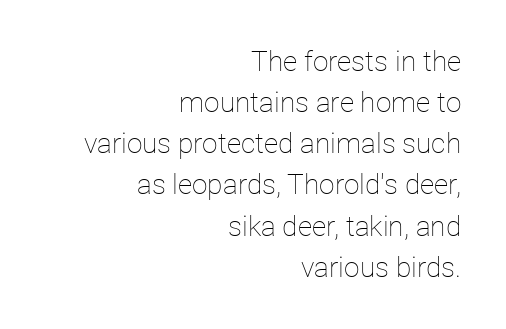
{"italic": "no", "bold": "no", "weight": "thin", "width": "normal", "stroke_contrast": "low", "x_height": "medium", "monospaced": "no", "underline": "no", "align": "right", "line_spacing": "normal", "line_spacing_ratio": 1.47, "letter_spacing": "normal", "letter_spacing_em": 0.0, "glyph_px": 28}
